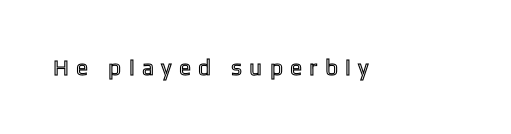
Q: Is the text italic (slanted)? A: No, it is upright.
Q: Is the text underlined? A: No.
Q: Is the spacing between letters normal or unusually wide? A: Unusually wide.
